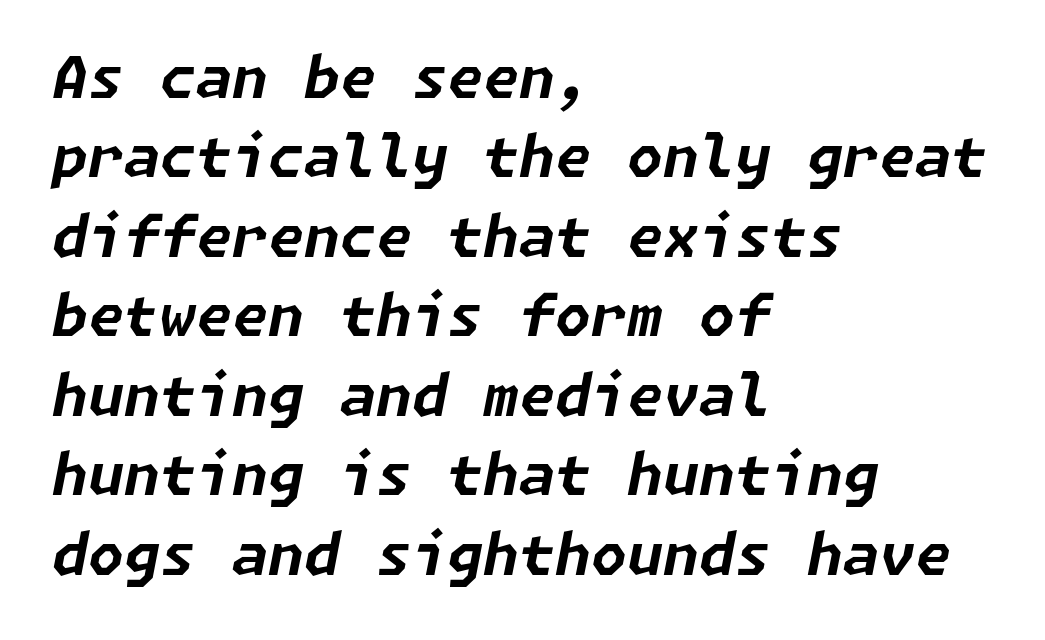
The passage shown is emphatically bold. Each row of text sits above clean, open space. The space between consecutive lines is moderate. Between one letter and the next there's only the usual sliver of space. These lines stack with their left ends in a neat column. Quick note: italic.
